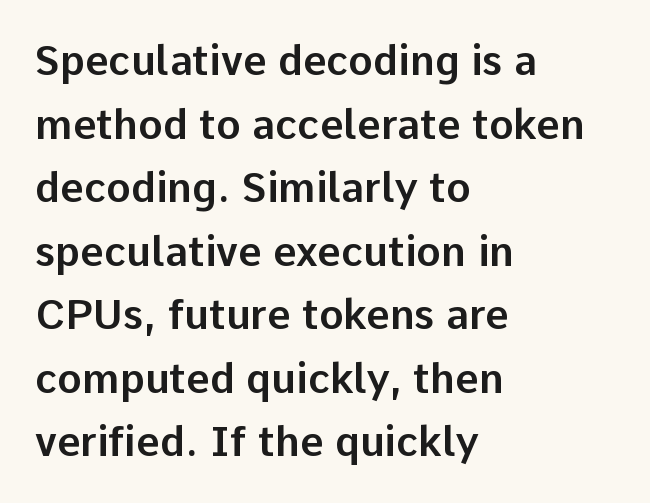
Q: Is the text italic (slanted)? A: No, it is upright.
Q: Is the typeface a serif or a sans-serif typeface? A: Sans-serif.
Q: Is the text underlined? A: No.
Q: How is the paragraph aligned? A: Left-aligned.
Q: Is the spacing between letters normal or unusually wide? A: Normal.
Q: Is the spacing between lines tight, normal or loose? A: Normal.
Q: Width (condensed, normal, or wide)? A: Normal.
Q: Stroke contrast? A: Low.
Q: x-height? A: Medium.
Q: Monospaced? A: No.
